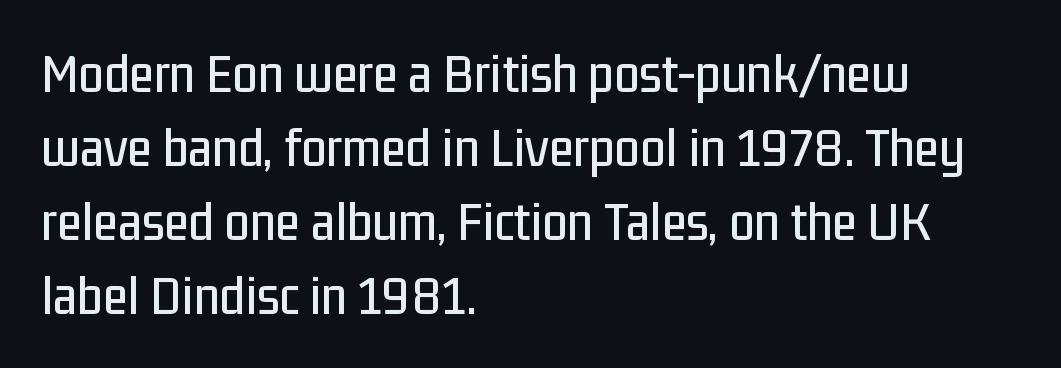
{"serif": "no", "italic": "no", "width": "condensed", "stroke_contrast": "low", "x_height": "medium", "monospaced": "no", "underline": "no", "align": "left", "line_spacing": "normal", "line_spacing_ratio": 1.3, "letter_spacing": "normal", "letter_spacing_em": 0.0, "glyph_px": 57}
